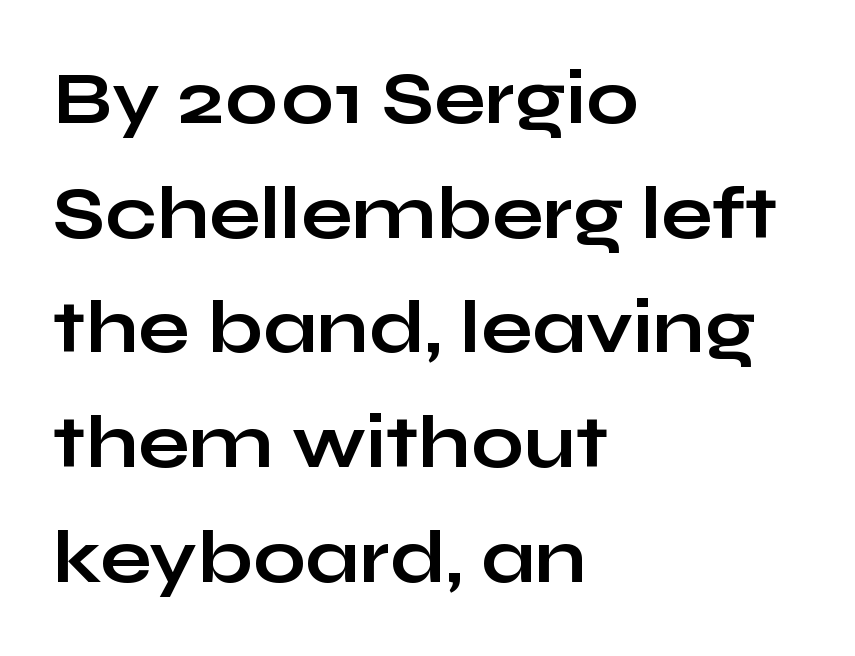
Is this a fixed-width face? No — the glyphs have proportional, varying widths. Casual observation: everything's shoved over to the left. Reading down the column, the eye jumps a familiar distance to each next line. Upright lettering throughout. Characters follow at the spacing the type designer built in.
